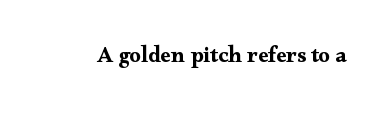
The image shows 23 px text type, upright; set normal letter spacing, not underlined.
